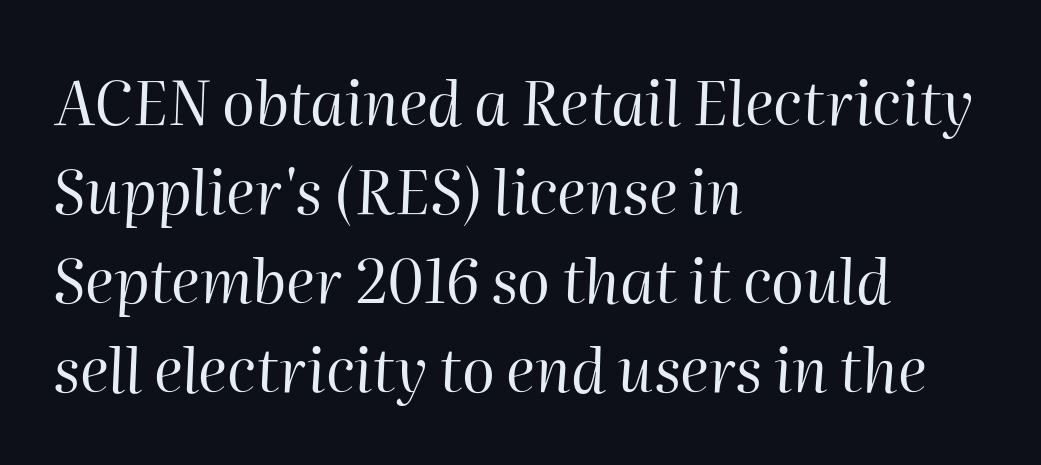
Q: Is the text bold? A: No.
Q: Is the text italic (slanted)? A: Yes, it leans right by about 2 degrees.
Q: Is the text underlined? A: No.
Q: How is the paragraph aligned? A: Left-aligned.
Q: Is the spacing between letters normal or unusually wide? A: Normal.
Q: Is the spacing between lines tight, normal or loose? A: Normal.
Q: Width (condensed, normal, or wide)? A: Normal.
Q: Stroke contrast? A: High.
Q: x-height? A: Medium.
Q: Monospaced? A: No.
